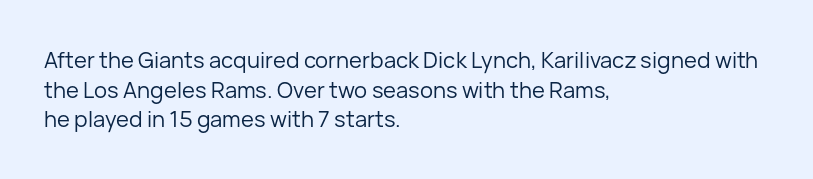
The image shows 22 px text type, upright; set left-aligned, normal line spacing (1.35x), normal letter spacing, not underlined.
